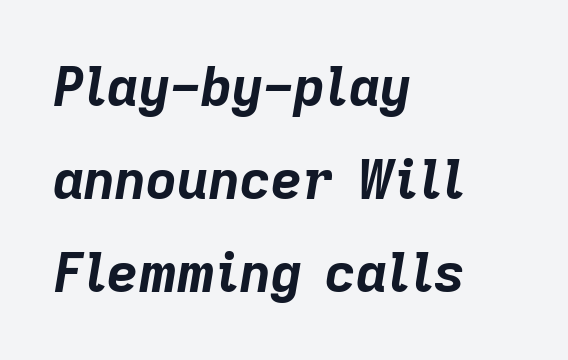
The image shows 54 px bold type, italic (leaning right); set left-aligned, line spacing 1.72x, normal letter spacing, not underlined; low stroke contrast and a medium x-height.
